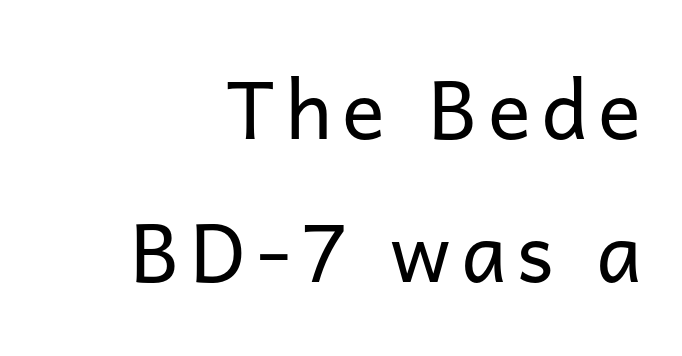
The image shows 80 px regular-weight sans-serif type, upright; set right-aligned, line spacing 1.79x, not underlined; low stroke contrast and a medium x-height.
